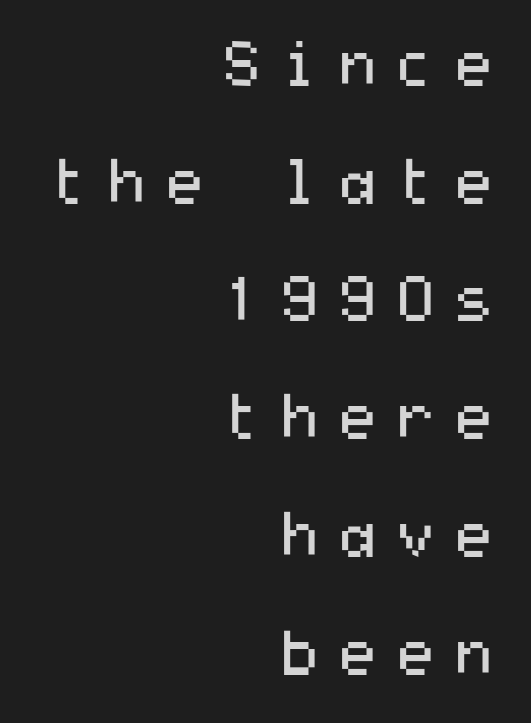
{"serif": "no", "italic": "no", "bold": "no", "weight": "regular", "width": "wide", "stroke_contrast": "medium", "x_height": "medium", "underline": "no", "align": "right", "line_spacing": "loose", "line_spacing_ratio": 1.93, "letter_spacing": "wide", "letter_spacing_em": 0.25, "glyph_px": 61}
